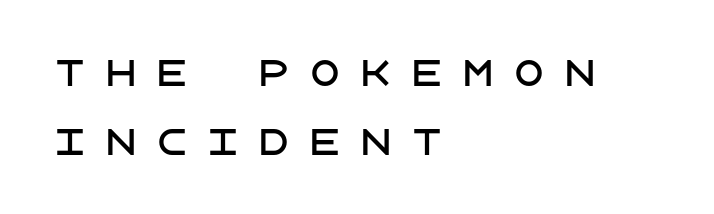
The image shows 34 px sans-serif type, upright; set left-aligned, loose line spacing (2.03x), unusually wide letter spacing (+0.5 em), not underlined; low stroke contrast and a large x-height.
